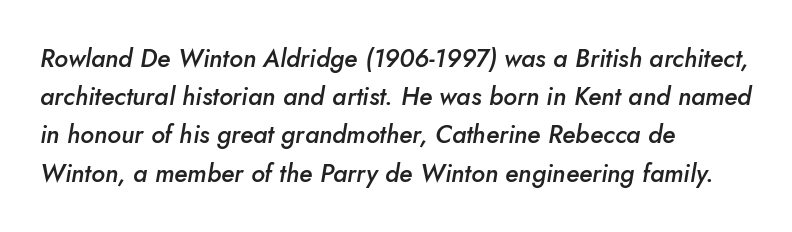
The image shows 25 px text type, italic (leaning right); set left-aligned, normal line spacing (1.53x), normal letter spacing, not underlined.
